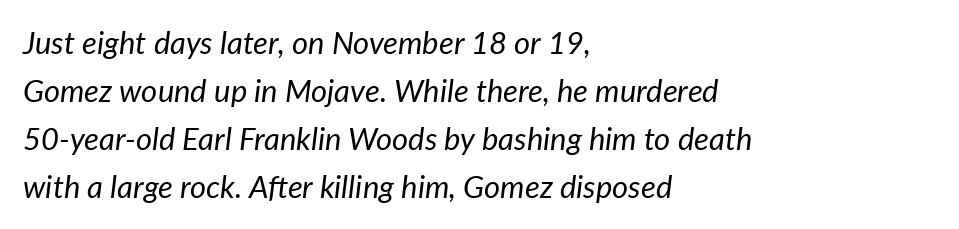
A typesetter would call this zero additional tracking. Clear beneath every line of the passage. The line-height multiplier appears to be the usual default. Casual observation: everything's shoved over to the left.
